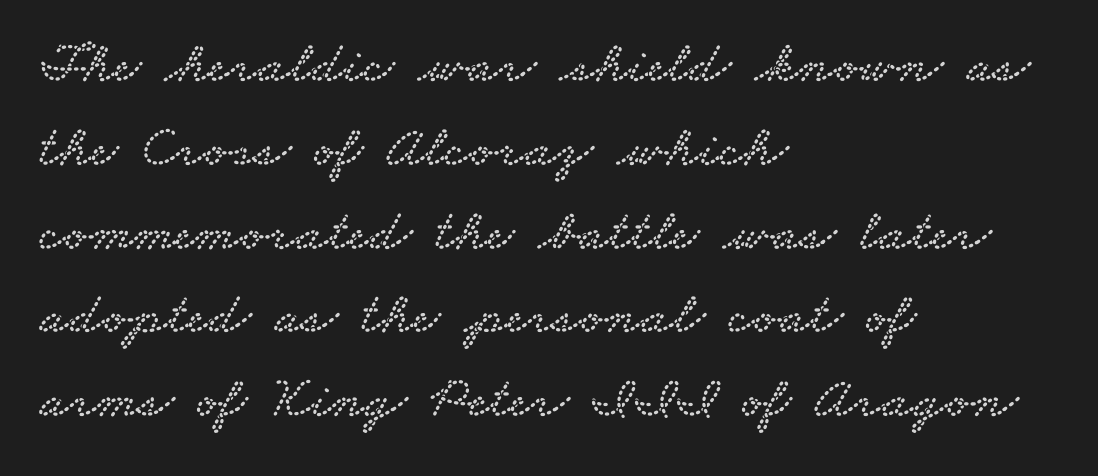
{"serif": "yes", "width": "wide", "stroke_contrast": "low", "x_height": "small", "monospaced": "no", "underline": "no", "align": "left", "line_spacing": "normal", "line_spacing_ratio": 1.42, "letter_spacing": "normal", "letter_spacing_em": 0.0, "glyph_px": 59}
